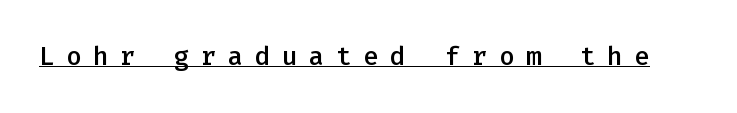
The image shows 26 px text type, upright; set unusually wide letter spacing (+0.44 em), underlined.
